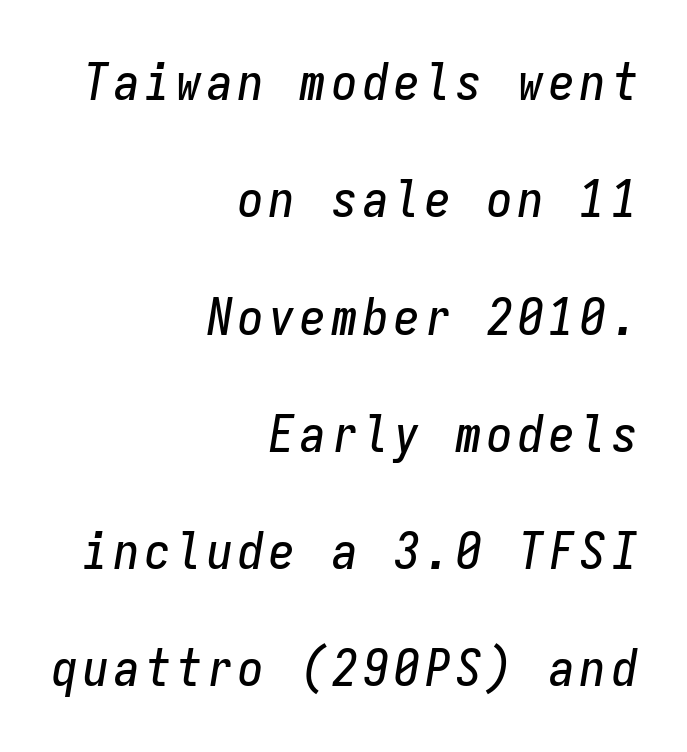
{"italic": "yes", "lean": "right", "slant_degrees": 9, "width": "condensed", "stroke_contrast": "low", "x_height": "medium", "monospaced": "yes", "underline": "no", "align": "right", "line_spacing": "loose", "line_spacing_ratio": 2.3, "glyph_px": 51}
